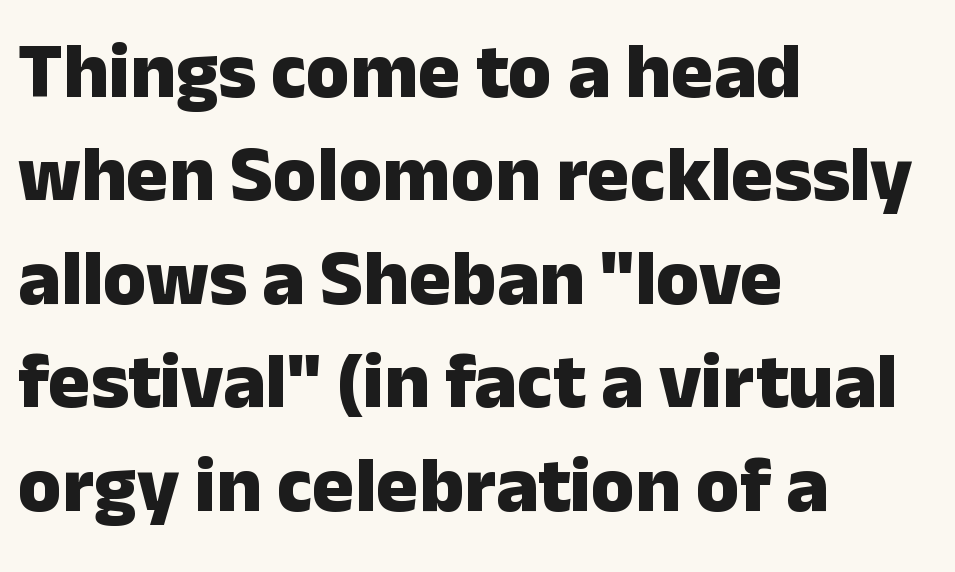
Q: Is the text bold? A: Yes.
Q: Is the text italic (slanted)? A: No, it is upright.
Q: Is the typeface a serif or a sans-serif typeface? A: Sans-serif.
Q: Is the text underlined? A: No.
Q: How is the paragraph aligned? A: Left-aligned.
Q: Is the spacing between letters normal or unusually wide? A: Normal.
Q: Is the spacing between lines tight, normal or loose? A: Normal.
Q: Width (condensed, normal, or wide)? A: Normal.
Q: Stroke contrast? A: Low.
Q: x-height? A: Medium.
Q: Monospaced? A: No.
